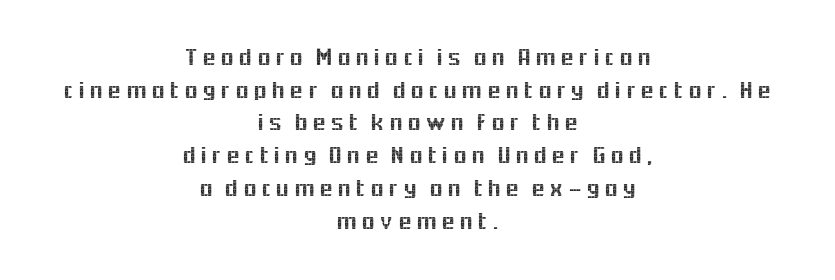
The image shows 25 px text type, upright; set centered, normal line spacing (1.31x), not underlined.
